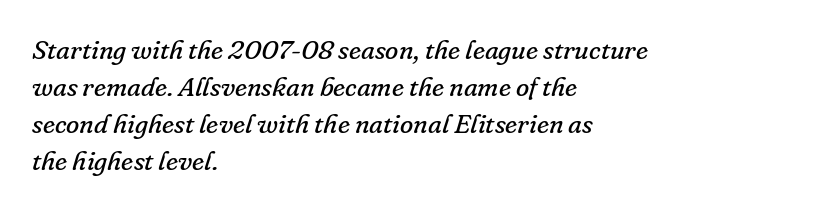
{"italic": "yes", "lean": "right", "slant_degrees": 16, "bold": "no", "underline": "no", "align": "left", "line_spacing": "normal", "line_spacing_ratio": 1.37, "letter_spacing": "normal", "letter_spacing_em": 0.0, "glyph_px": 27}
